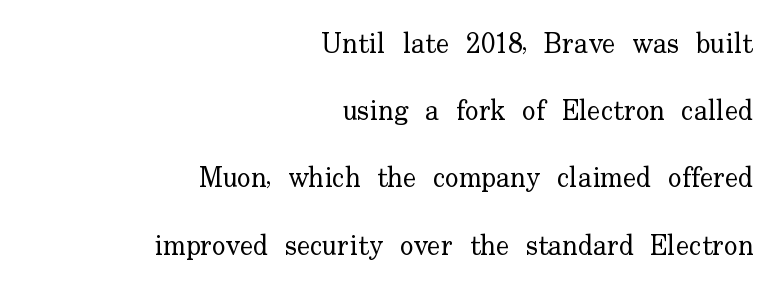
{"serif": "yes", "italic": "no", "bold": "no", "weight": "regular", "width": "normal", "stroke_contrast": "low", "x_height": "small", "monospaced": "no", "underline": "no", "align": "right", "line_spacing": "loose", "line_spacing_ratio": 2.4, "letter_spacing": "normal", "letter_spacing_em": 0.0, "glyph_px": 28}
